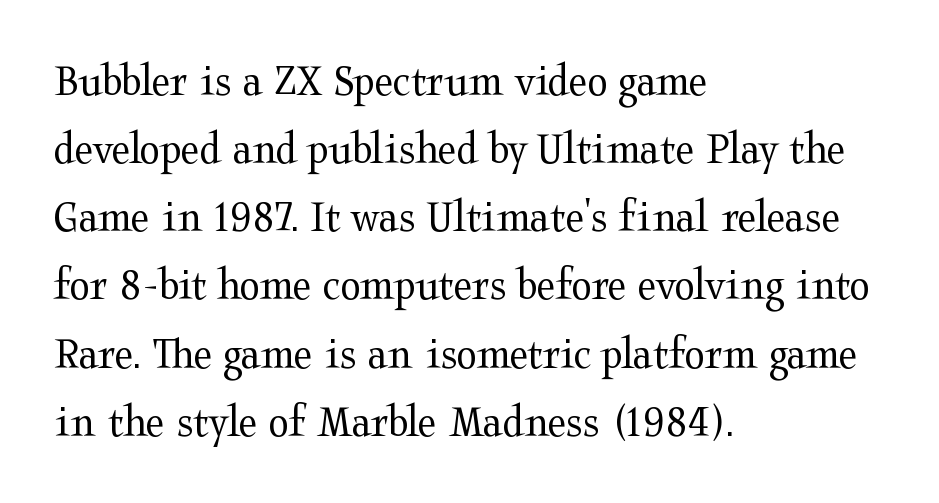
Think of a printed novel: that variable character pitch is what you see here. The typesetter chose a ragged-right arrangement here. The typeface has the unassuming heft of standard copy or less. A typesetter would call this zero additional tracking. Descenders are the only things crossing below the line. In terms of posture, this sample is upright.
